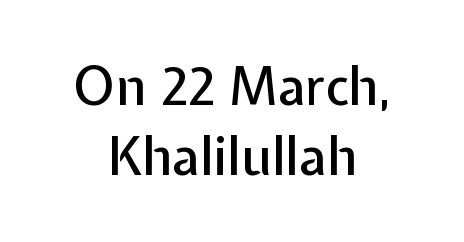
The image shows 52 px sans-serif type, upright; set centered, normal line spacing (1.34x), normal letter spacing, not underlined; low stroke contrast and a medium x-height.
